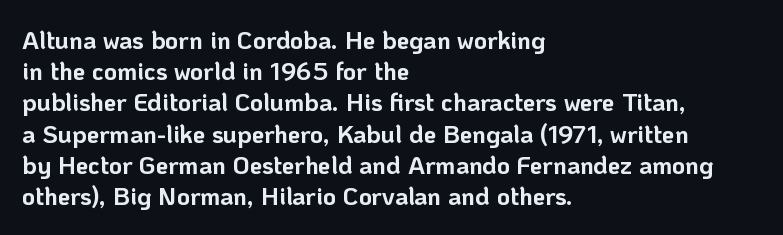
The image shows 25 px bold type, upright; set left-aligned, normal line spacing (1.25x), normal letter spacing, not underlined.
